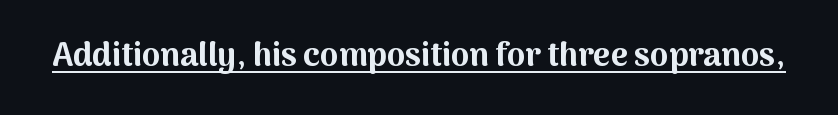
{"serif": "no", "italic": "no", "bold": "yes", "weight": "bold", "width": "normal", "stroke_contrast": "medium", "x_height": "medium", "monospaced": "no", "underline": "yes", "letter_spacing": "normal", "letter_spacing_em": 0.0, "glyph_px": 33}
